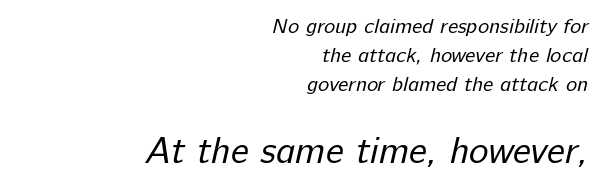
{"serif": "no", "bold": "no", "weight": "regular", "width": "normal", "stroke_contrast": "low", "x_height": "medium", "monospaced": "no", "underline": "no", "align": "right", "line_spacing": "normal", "line_spacing_ratio": 1.38, "letter_spacing": "normal", "letter_spacing_em": 0.0, "larger_block": "second", "size_ratio": 1.76, "glyph_px": 37}
